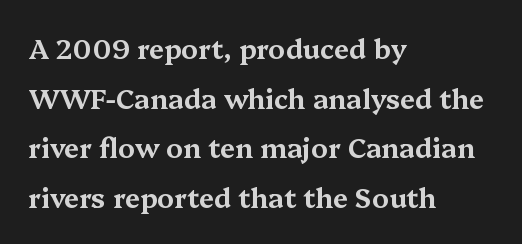
Q: Is the text italic (slanted)? A: No, it is upright.
Q: Is the text underlined? A: No.
Q: How is the paragraph aligned? A: Left-aligned.
Q: Is the spacing between letters normal or unusually wide? A: Normal.
